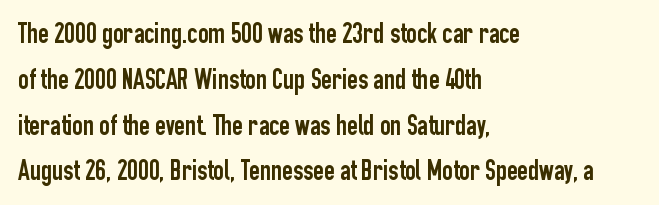
Q: Is the text italic (slanted)? A: No, it is upright.
Q: Is the typeface a serif or a sans-serif typeface? A: Sans-serif.
Q: Is the text underlined? A: No.
Q: How is the paragraph aligned? A: Left-aligned.
Q: Is the spacing between letters normal or unusually wide? A: Normal.
Q: Is the spacing between lines tight, normal or loose? A: Normal.
Q: Width (condensed, normal, or wide)? A: Condensed.
Q: Stroke contrast? A: Low.
Q: x-height? A: Medium.
Q: Monospaced? A: No.
